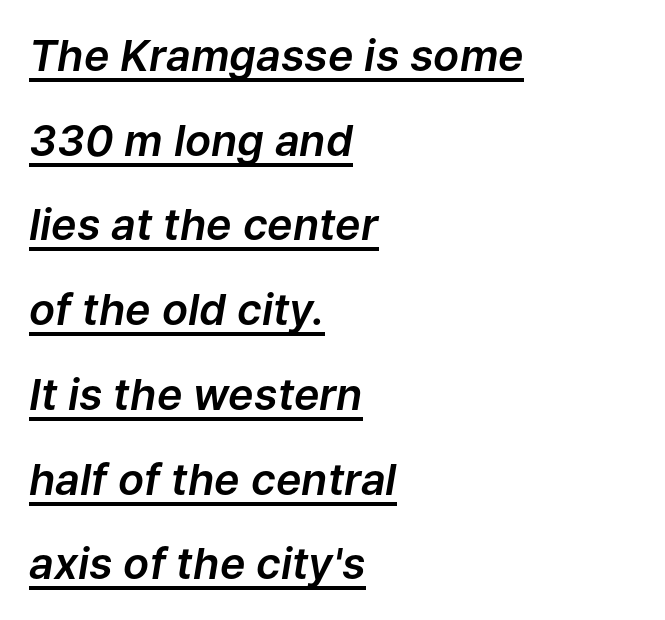
{"italic": "yes", "lean": "right", "slant_degrees": 9, "width": "normal", "stroke_contrast": "low", "x_height": "medium", "monospaced": "no", "underline": "yes", "align": "left", "line_spacing": "loose", "line_spacing_ratio": 1.97, "letter_spacing": "normal", "letter_spacing_em": 0.0, "glyph_px": 43}
